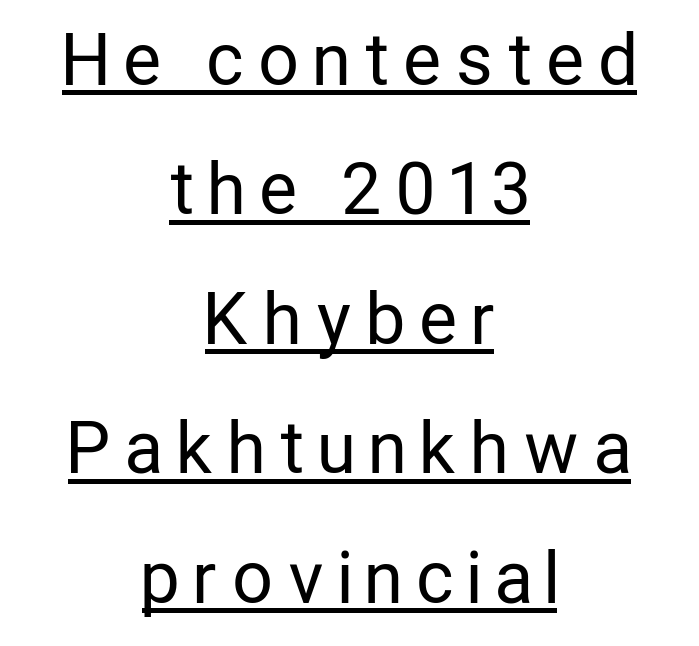
Spacing verdict: proportional, widths tailored to each character. Type style note: lacks serifs. Weight class: somewhere from thin through regular. The letters stand straight up with perfectly vertical stems.
